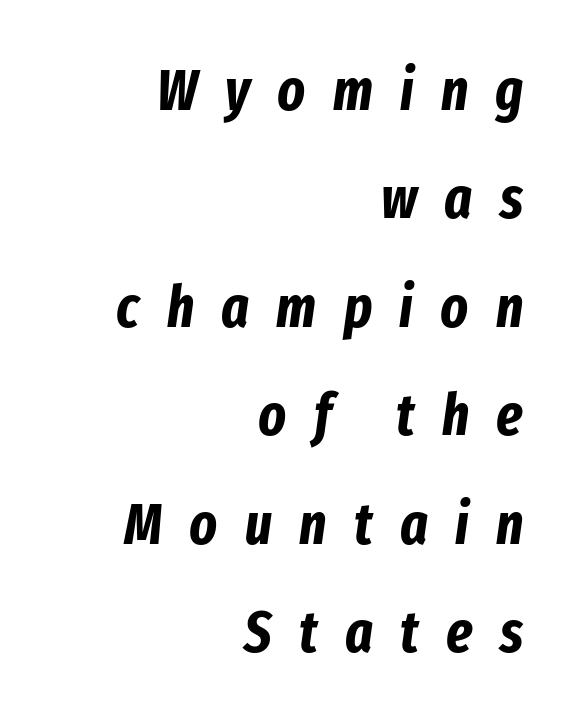
Q: Is the text bold? A: Yes.
Q: Is the text italic (slanted)? A: Yes, it leans right by about 8 degrees.
Q: Is the text underlined? A: No.
Q: How is the paragraph aligned? A: Right-aligned.
Q: Is the spacing between letters normal or unusually wide? A: Unusually wide.
Q: Width (condensed, normal, or wide)? A: Condensed.
Q: Stroke contrast? A: Low.
Q: x-height? A: Medium.
Q: Monospaced? A: No.
